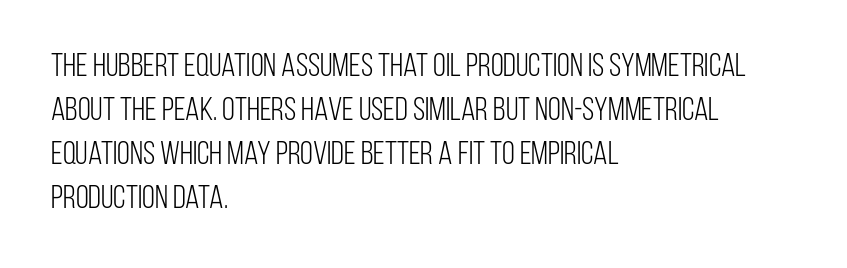
The image shows 33 px light, condensed sans-serif type, upright; set left-aligned, normal line spacing (1.33x), normal letter spacing, not underlined; low stroke contrast and a large x-height.
